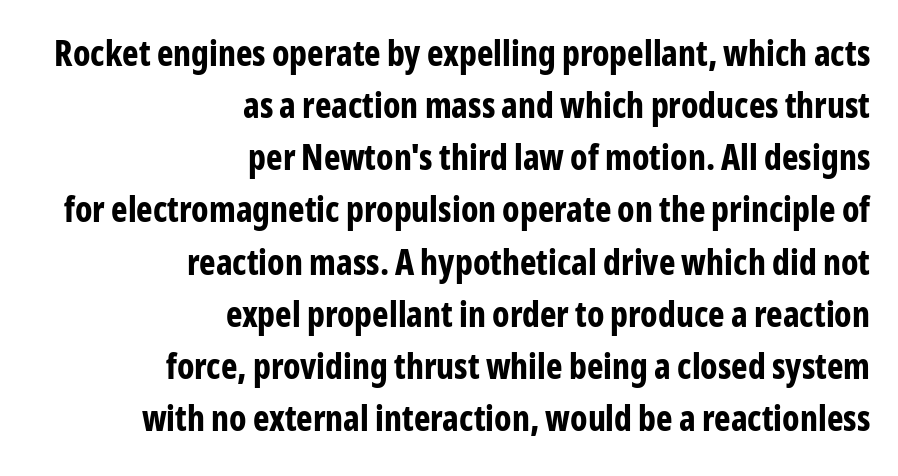
{"serif": "no", "italic": "no", "bold": "yes", "weight": "bold", "width": "condensed", "stroke_contrast": "low", "x_height": "medium", "monospaced": "no", "underline": "no", "align": "right", "line_spacing": "normal", "line_spacing_ratio": 1.49, "letter_spacing": "normal", "letter_spacing_em": 0.0, "glyph_px": 35}
